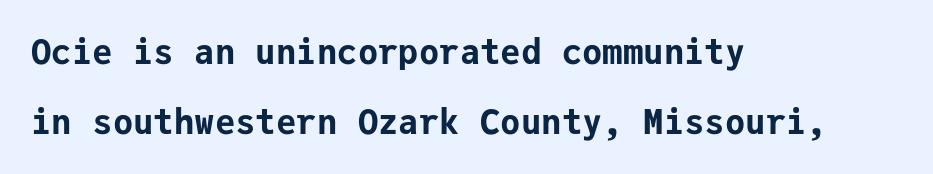
The gaps between neighbouring characters are ordinary and unremarkable. The designer went with a sans here, leaving each stem footless. Line beginnings align vertically; line endings do not. What's the leading like? Stretched, with rows far apart. This is roman type, the default non-slanted kind. Think of a typewriter: that constant character pitch is what you see here.
